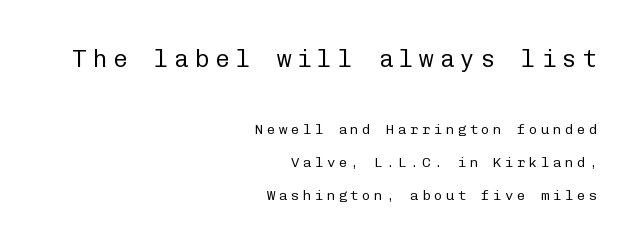
The image shows 24 px text type, upright; set right-aligned, loose line spacing (2.36x), unusually wide letter spacing (+0.25 em), not underlined; the first (top) block is 1.71x larger.
